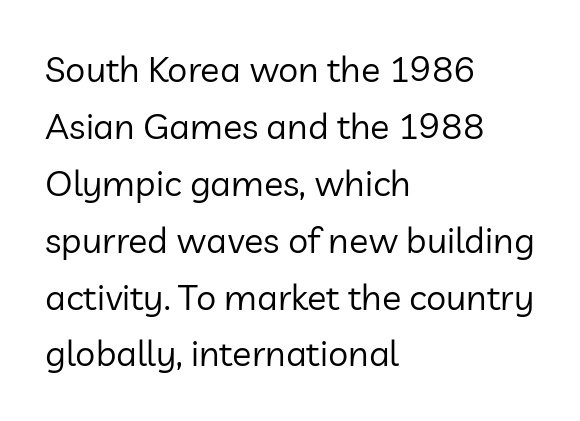
The image shows 36 px regular-weight sans-serif type, upright; set left-aligned, normal line spacing (1.58x), normal letter spacing, not underlined; low stroke contrast and a medium x-height.
